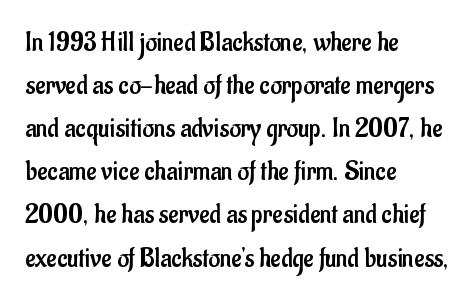
The image shows 28 px regular-weight, condensed sans-serif type, upright; set left-aligned, normal line spacing (1.54x), normal letter spacing, not underlined; low stroke contrast and a small x-height.
